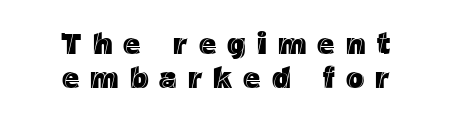
{"italic": "no", "width": "normal", "x_height": "medium", "monospaced": "no", "underline": "no", "align": "center", "line_spacing": "tight", "line_spacing_ratio": 1.15, "letter_spacing": "wide", "letter_spacing_em": 0.37, "glyph_px": 30}
